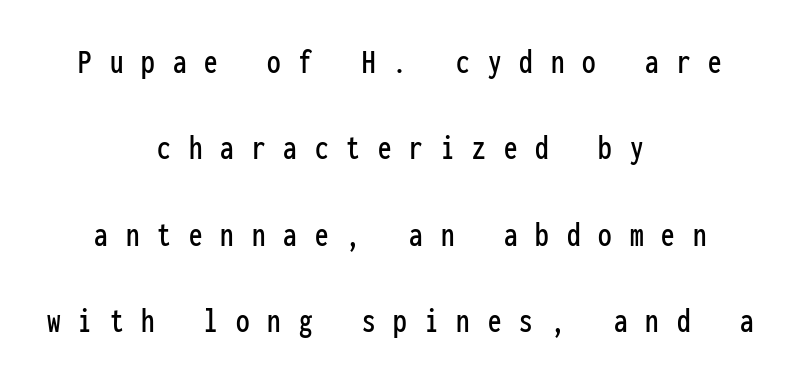
The image shows 36 px condensed sans-serif type, upright, monospaced; set centered, loose line spacing (2.4x), unusually wide letter spacing (+0.5 em), not underlined; low stroke contrast and a medium x-height.
